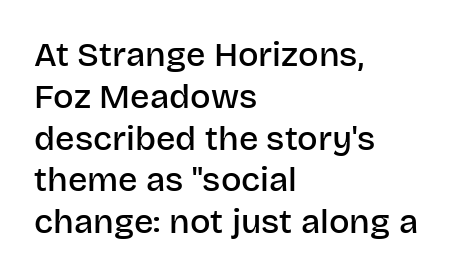
{"serif": "no", "italic": "no", "bold": "semi", "weight": "semibold", "width": "normal", "stroke_contrast": "low", "x_height": "large", "monospaced": "no", "underline": "no", "align": "left", "line_spacing_ratio": 1.23, "letter_spacing": "normal", "letter_spacing_em": 0.0, "glyph_px": 34}
